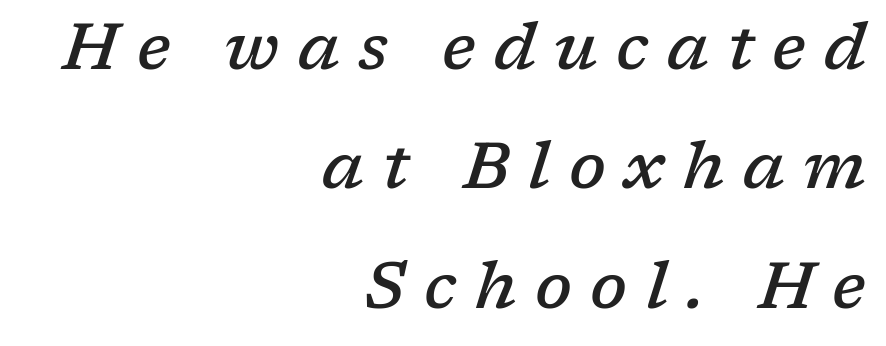
Q: Is the text bold? A: Semi-bold.
Q: Is the text italic (slanted)? A: Yes, it leans right by about 17 degrees.
Q: Is the typeface a serif or a sans-serif typeface? A: Serif.
Q: Is the text underlined? A: No.
Q: How is the paragraph aligned? A: Right-aligned.
Q: Is the spacing between letters normal or unusually wide? A: Unusually wide.
Q: Width (condensed, normal, or wide)? A: Normal.
Q: Stroke contrast? A: Low.
Q: x-height? A: Medium.
Q: Monospaced? A: No.
